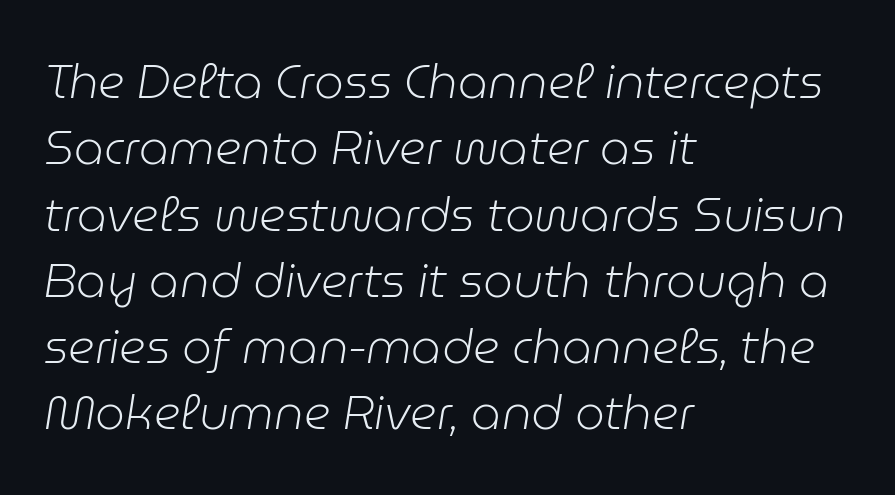
{"italic": "yes", "lean": "right", "slant_degrees": 9, "bold": "no", "weight": "light", "width": "normal", "stroke_contrast": "low", "x_height": "medium", "monospaced": "no", "underline": "no", "align": "left", "line_spacing": "normal", "line_spacing_ratio": 1.41, "letter_spacing": "normal", "letter_spacing_em": 0.0, "glyph_px": 47}
